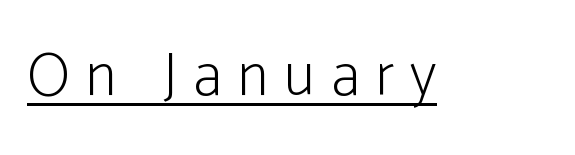
The image shows 61 px light, condensed sans-serif type, upright; set unusually wide letter spacing (+0.26 em), underlined; low stroke contrast and a medium x-height.
